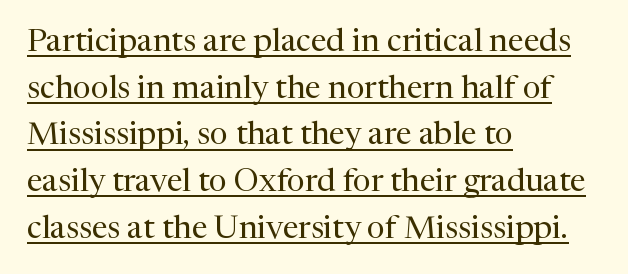
A normal amount of white space separates one row of letters from the next. Notice how a bar underscores the lettering throughout. No heavy texture on the line: the type isn't bold. Nobody touched the tracking dial on this one. This sample uses a serif face. Looks like regular typesetting: each glyph gets only the width it needs.
